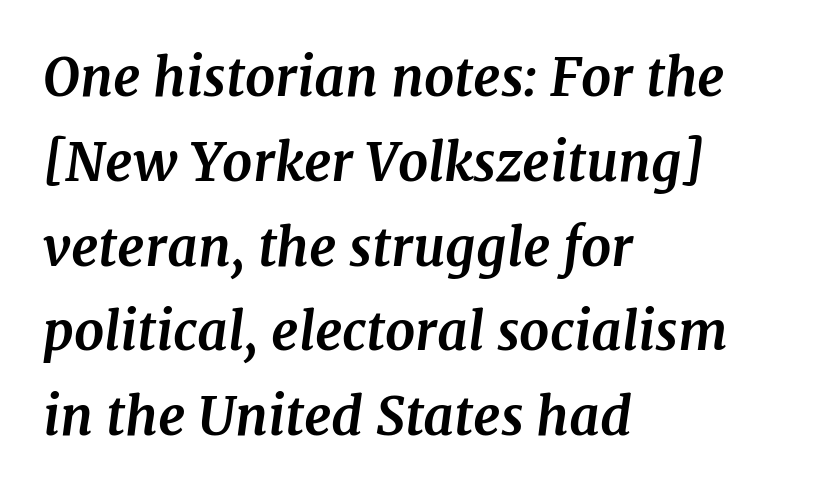
{"serif": "yes", "italic": "yes", "lean": "right", "slant_degrees": 7, "bold": "yes", "weight": "bold", "width": "normal", "stroke_contrast": "medium", "x_height": "medium", "monospaced": "no", "underline": "no", "align": "left", "line_spacing": "normal", "line_spacing_ratio": 1.6, "letter_spacing": "normal", "letter_spacing_em": 0.0, "glyph_px": 53}
